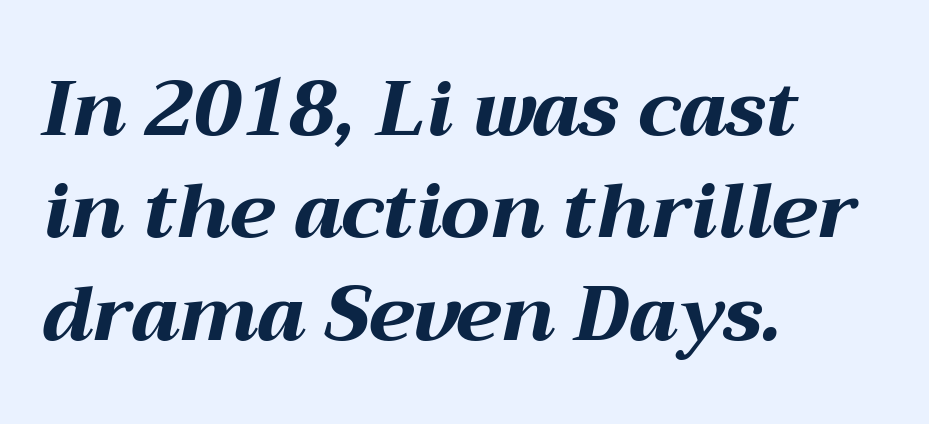
{"italic": "yes", "lean": "right", "slant_degrees": 12, "bold": "yes", "weight": "bold", "width": "wide", "stroke_contrast": "medium", "x_height": "medium", "monospaced": "no", "underline": "no", "align": "left", "line_spacing": "normal", "line_spacing_ratio": 1.33, "letter_spacing": "normal", "letter_spacing_em": 0.0, "glyph_px": 77}
